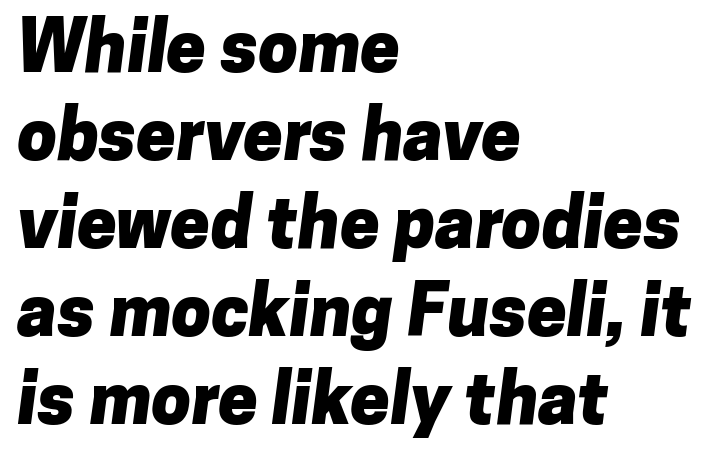
The image shows 71 px heavy sans-serif type; set left-aligned, line spacing 1.24x, normal letter spacing, not underlined; low stroke contrast and a medium x-height.
